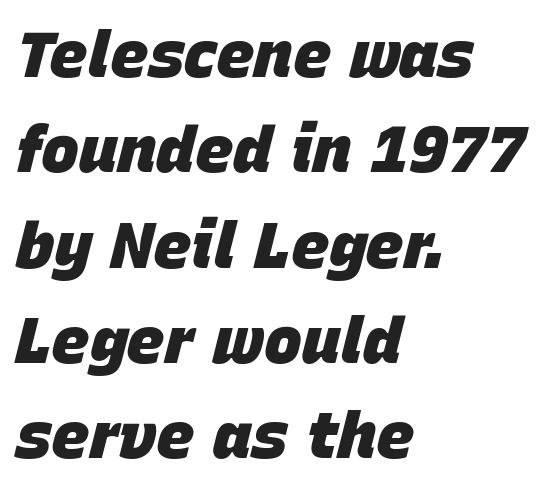
{"italic": "yes", "lean": "right", "slant_degrees": 15, "bold": "yes", "weight": "heavy", "width": "normal", "stroke_contrast": "low", "x_height": "large", "monospaced": "no", "underline": "no", "align": "left", "line_spacing": "normal", "line_spacing_ratio": 1.49, "letter_spacing": "normal", "letter_spacing_em": 0.0, "glyph_px": 64}
